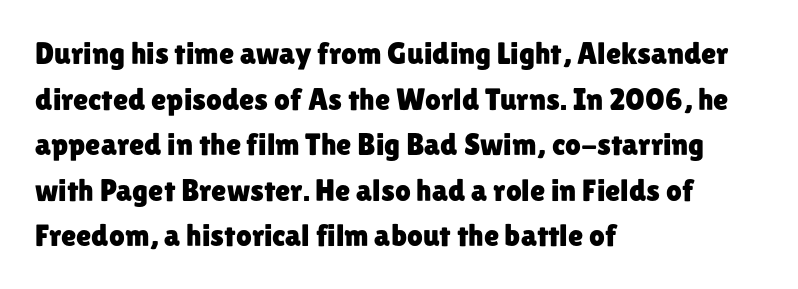
The image shows 31 px sans-serif type, upright; set left-aligned, normal line spacing (1.47x), normal letter spacing, not underlined; low stroke contrast and a medium x-height.
